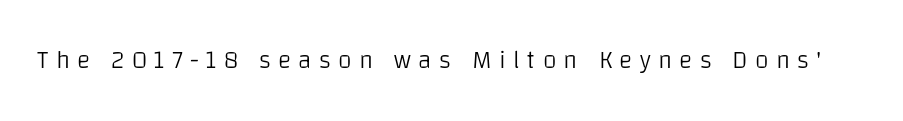
{"italic": "no", "bold": "no", "underline": "no", "letter_spacing": "wide", "letter_spacing_em": 0.29, "glyph_px": 25}
